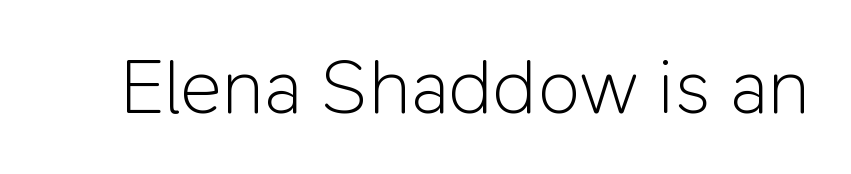
The image shows 78 px light sans-serif type, upright; set normal letter spacing, not underlined; low stroke contrast and a medium x-height.
